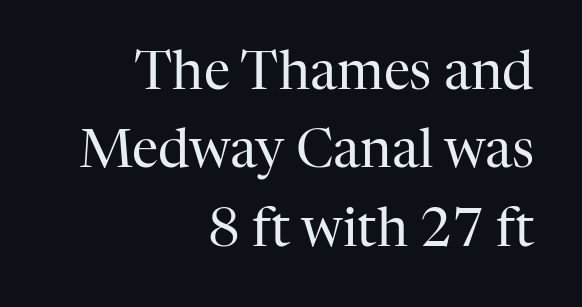
The image shows 53 px regular-weight serif type, upright; set right-aligned, normal line spacing (1.48x), normal letter spacing, not underlined; high stroke contrast and a medium x-height.
